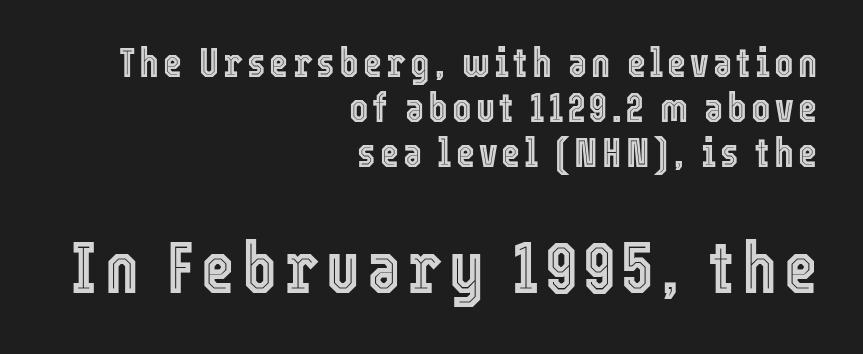
{"italic": "no", "width": "condensed", "x_height": "medium", "monospaced": "no", "underline": "no", "align": "right", "line_spacing": "tight", "line_spacing_ratio": 1.1, "larger_block": "second", "size_ratio": 1.76, "glyph_px": 72}
